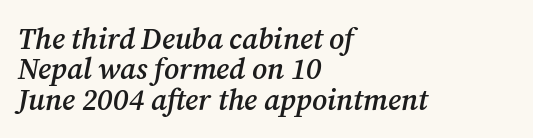
Students, observe: this is what under-led, compact text looks like. Reading down the block, your eye returns to a fixed left position each line. Inter-character spacing is left at the font's built-in metrics. Spacing verdict: proportional, widths tailored to each character.
